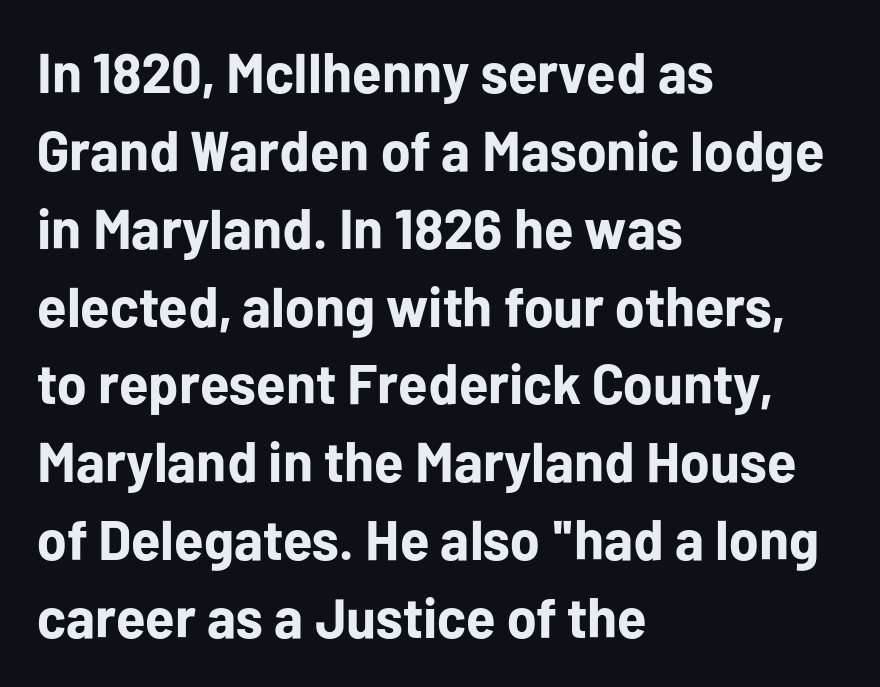
{"serif": "no", "italic": "no", "bold": "yes", "weight": "bold", "width": "normal", "stroke_contrast": "low", "x_height": "medium", "monospaced": "no", "underline": "no", "align": "left", "line_spacing": "normal", "line_spacing_ratio": 1.39, "letter_spacing": "normal", "letter_spacing_em": 0.0, "glyph_px": 56}
